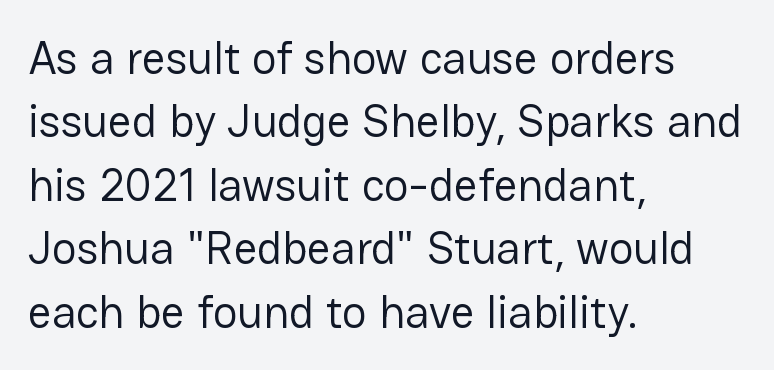
The image shows 46 px regular-weight sans-serif type, upright; set left-aligned, normal line spacing (1.38x), normal letter spacing, not underlined; low stroke contrast and a medium x-height.
